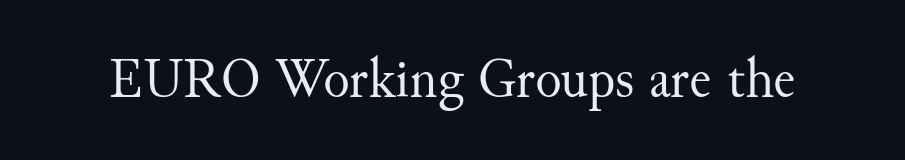
Q: Is the text bold? A: No.
Q: Is the text italic (slanted)? A: No, it is upright.
Q: Is the typeface a serif or a sans-serif typeface? A: Serif.
Q: Is the text underlined? A: No.
Q: Is the spacing between letters normal or unusually wide? A: Normal.
Q: Width (condensed, normal, or wide)? A: Normal.
Q: Stroke contrast? A: Medium.
Q: x-height? A: Small.
Q: Monospaced? A: No.
